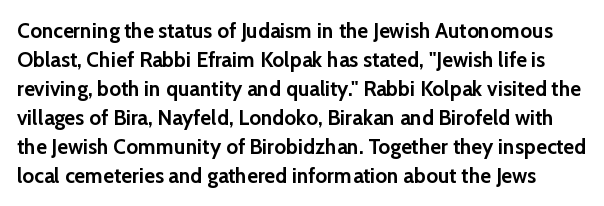
Q: Is the text bold? A: Yes.
Q: Is the text italic (slanted)? A: No, it is upright.
Q: Is the text underlined? A: No.
Q: Is the spacing between letters normal or unusually wide? A: Normal.
Q: Is the spacing between lines tight, normal or loose? A: Normal.
